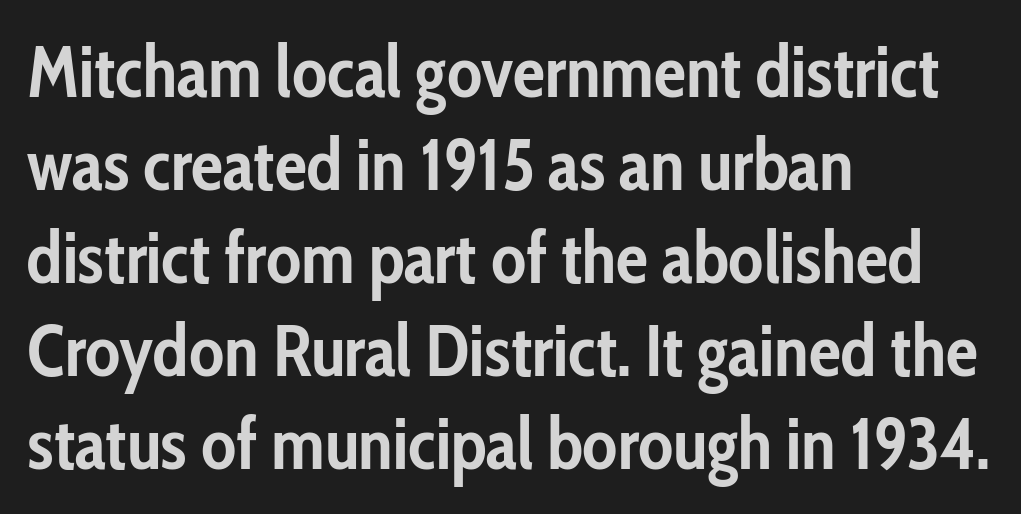
{"serif": "no", "italic": "no", "bold": "yes", "weight": "semibold", "width": "condensed", "stroke_contrast": "low", "x_height": "medium", "monospaced": "no", "underline": "no", "align": "left", "line_spacing": "normal", "line_spacing_ratio": 1.29, "letter_spacing": "normal", "letter_spacing_em": 0.0, "glyph_px": 72}
